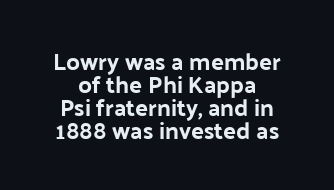
{"italic": "no", "bold": "yes", "underline": "no", "align": "center", "line_spacing": "tight", "line_spacing_ratio": 0.96, "letter_spacing": "normal", "letter_spacing_em": 0.0, "glyph_px": 24}
